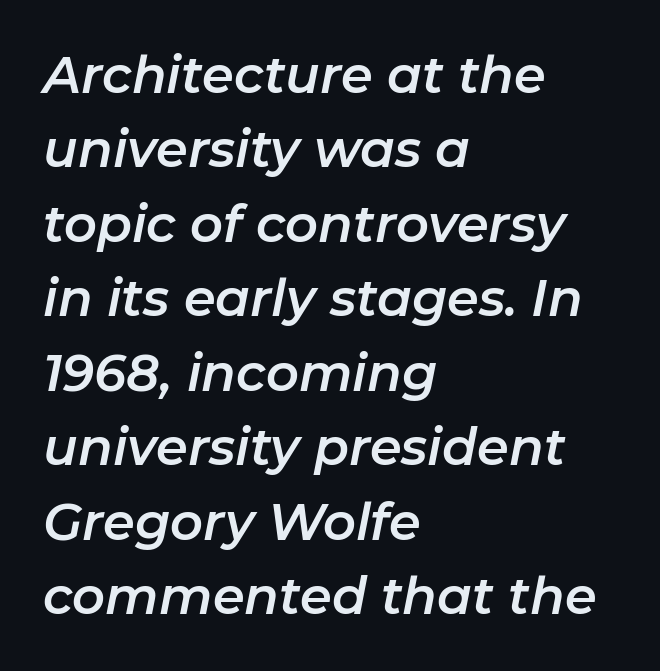
The image shows 51 px text type, italic (leaning right); set left-aligned, normal line spacing (1.46x), normal letter spacing, not underlined; low stroke contrast and a medium x-height.
